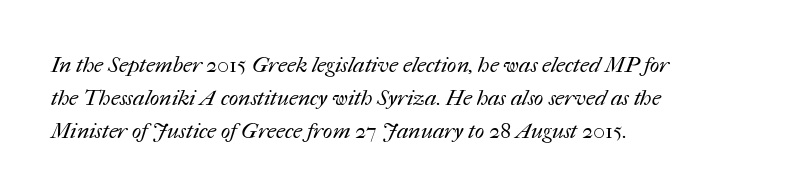
Q: Is the text bold? A: No.
Q: Is the text underlined? A: No.
Q: How is the paragraph aligned? A: Left-aligned.
Q: Is the spacing between letters normal or unusually wide? A: Normal.
Q: Is the spacing between lines tight, normal or loose? A: Normal.
